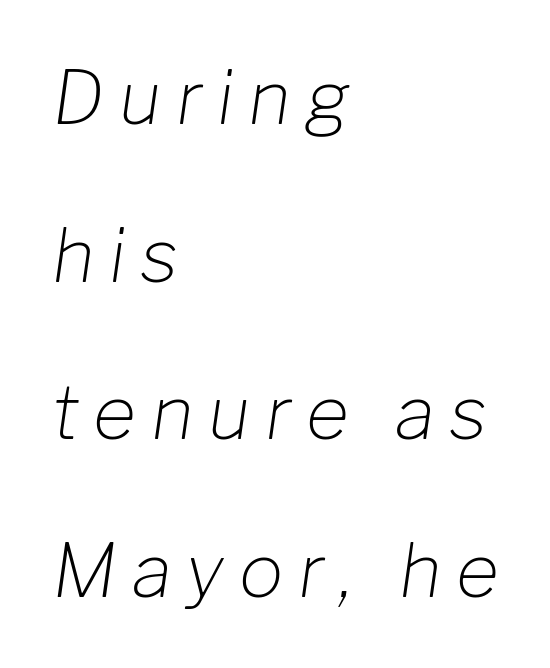
Q: Is the text bold? A: No.
Q: Is the text italic (slanted)? A: Yes, it leans right by about 8 degrees.
Q: Is the text underlined? A: No.
Q: How is the paragraph aligned? A: Left-aligned.
Q: Is the spacing between letters normal or unusually wide? A: Unusually wide.
Q: Is the spacing between lines tight, normal or loose? A: Loose.
Q: Width (condensed, normal, or wide)? A: Normal.
Q: Stroke contrast? A: Low.
Q: x-height? A: Medium.
Q: Monospaced? A: No.
